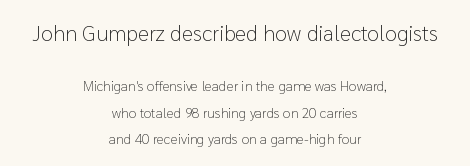
{"italic": "no", "bold": "no", "underline": "no", "align": "center", "line_spacing_ratio": 1.89, "letter_spacing": "normal", "letter_spacing_em": 0.0, "larger_block": "first", "size_ratio": 1.57, "glyph_px": 22}
